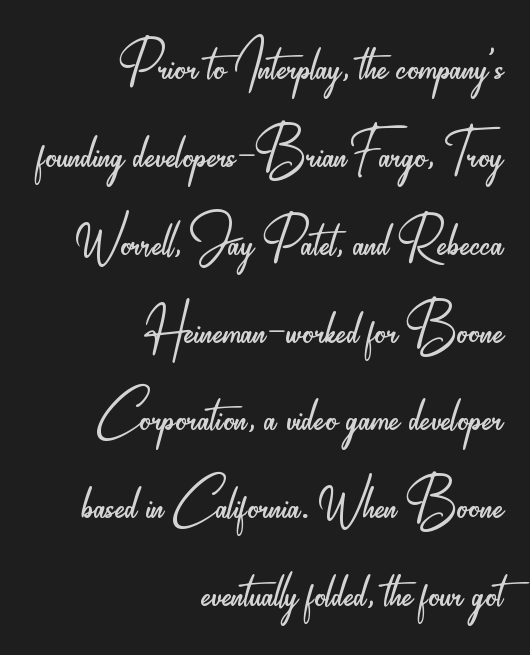
The image shows 72 px light, condensed sans-serif type; set right-aligned, line spacing 1.22x, normal letter spacing, not underlined; low stroke contrast and a small x-height.
